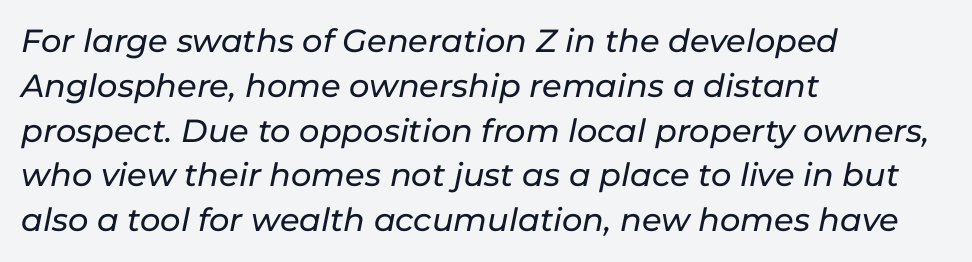
The image shows 32 px text type, italic (leaning right); set left-aligned, normal line spacing (1.4x), normal letter spacing, not underlined; low stroke contrast and a medium x-height.
